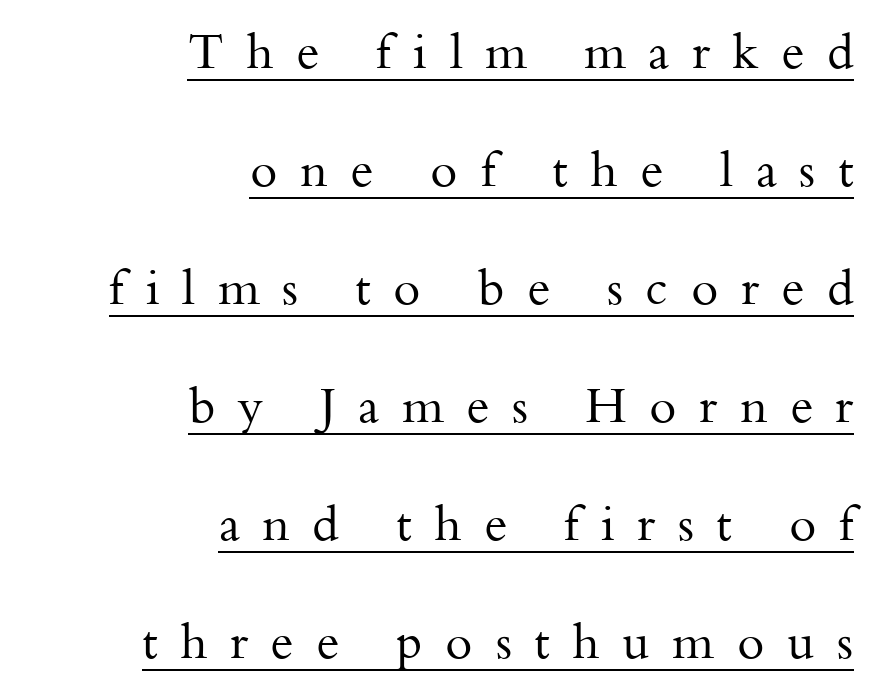
The image shows 49 px regular-weight serif type, upright; set right-aligned, loose line spacing (2.41x), unusually wide letter spacing (+0.46 em), underlined; medium stroke contrast and a small x-height.
